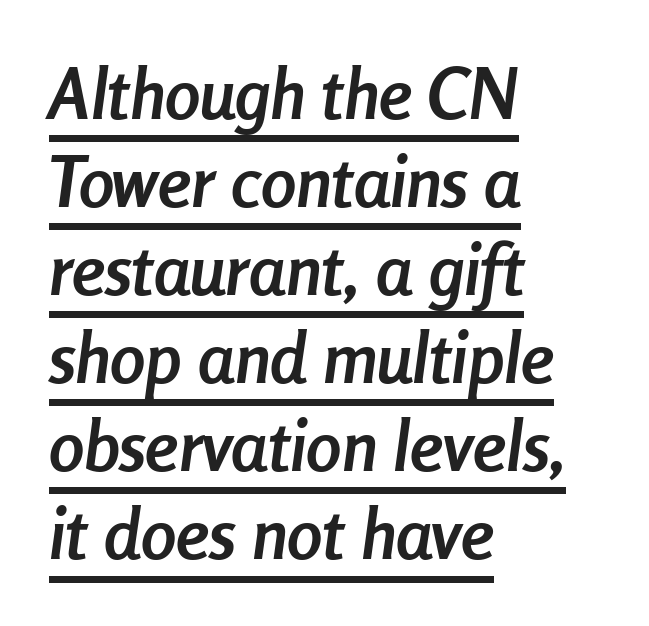
{"italic": "yes", "lean": "right", "slant_degrees": 8, "bold": "yes", "weight": "semibold", "width": "condensed", "stroke_contrast": "low", "x_height": "medium", "monospaced": "no", "underline": "yes", "align": "left", "line_spacing_ratio": 1.24, "letter_spacing": "normal", "letter_spacing_em": 0.0, "glyph_px": 71}
